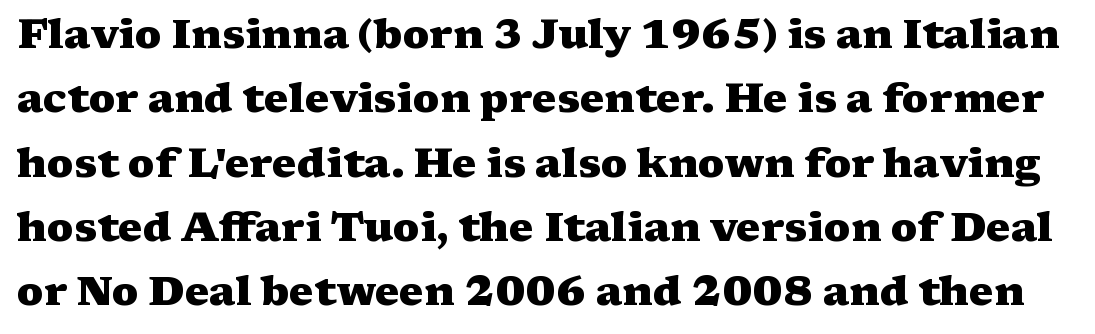
{"serif": "yes", "italic": "no", "bold": "yes", "weight": "heavy", "width": "wide", "stroke_contrast": "medium", "x_height": "medium", "monospaced": "no", "underline": "no", "line_spacing": "normal", "line_spacing_ratio": 1.57, "letter_spacing": "normal", "letter_spacing_em": 0.0, "glyph_px": 41}
